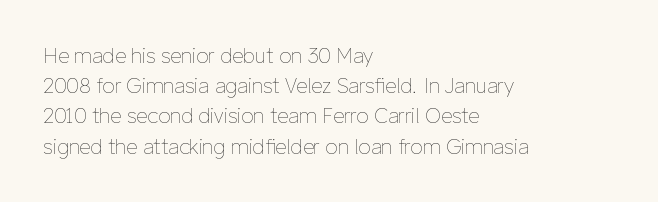
Q: Is the text bold? A: No.
Q: Is the text italic (slanted)? A: No, it is upright.
Q: Is the text underlined? A: No.
Q: How is the paragraph aligned? A: Left-aligned.
Q: Is the spacing between letters normal or unusually wide? A: Normal.
Q: Is the spacing between lines tight, normal or loose? A: Normal.
